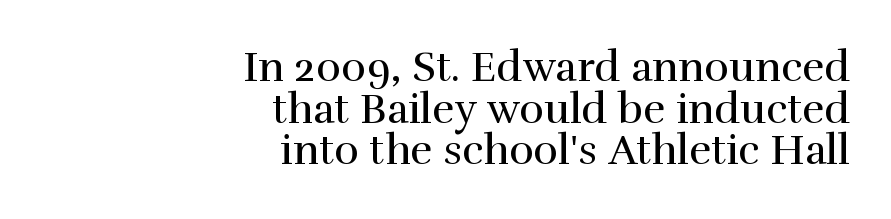
Summary of weight: not heavy and not bold. Rule under the text: the space is simply empty. The face used here is proportionally spaced, like ordinary book or web type. All the whitespace from short lines collects on the left.
